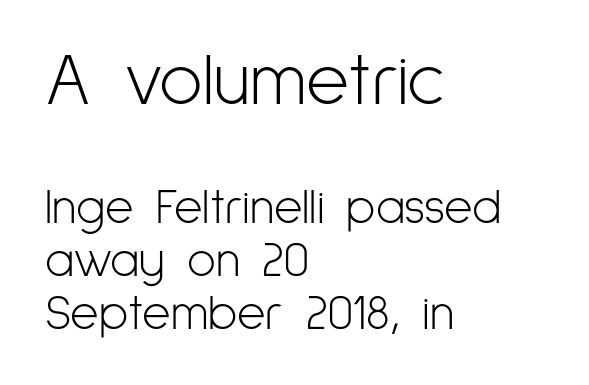
Check where the strokes stop: nothing finishes them off — pure sans. Proportional: the letters do not fall into vertical columns. Casual observation: everything's shoved over to the left. Observe the ordinary spacing: letters are neighbours, not strangers.
